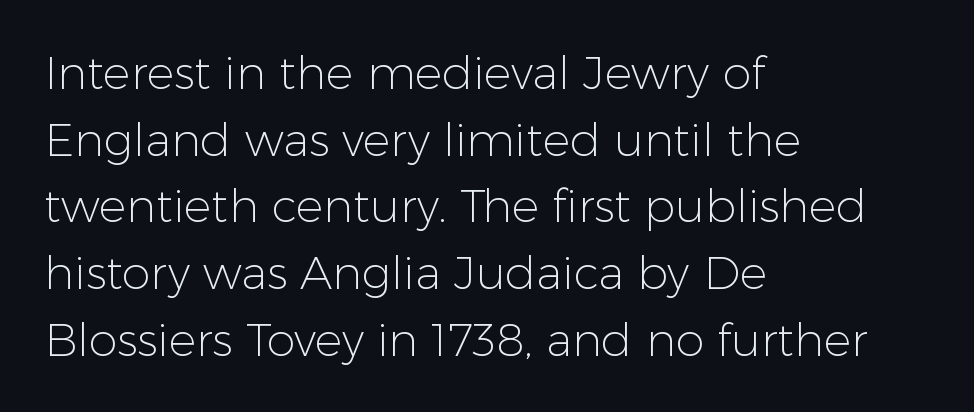
What's the leading like? Ordinary, nothing unusual. Quick note: underline off. A quiet, ordinary-to-light weight characterises the typeface. Reading down the block, your eye returns to a fixed left position each line.
